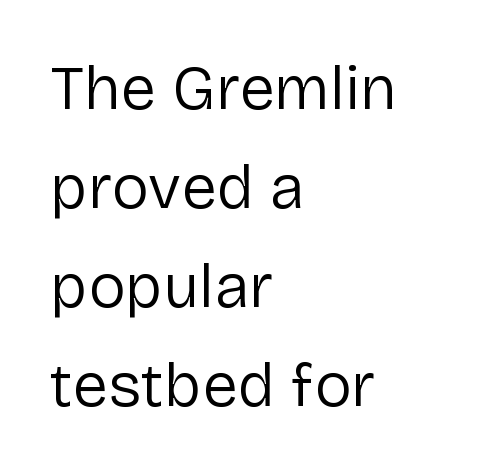
The rendering keeps characters at their native spacing. Horizontally, the lines are justified to the leading edge only. These lines sit exactly where default settings would place them. Do the characters align in a grid? No, the font is proportional. Only glyphs here, with clear space below each row.
